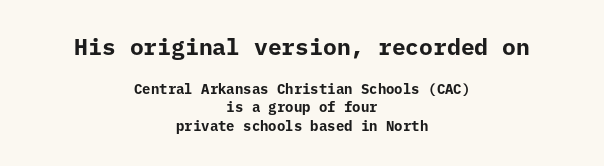
The image shows 23 px bold type, upright; set centered, normal line spacing (1.3x), normal letter spacing, not underlined; the first (top) block is 1.64x larger.
